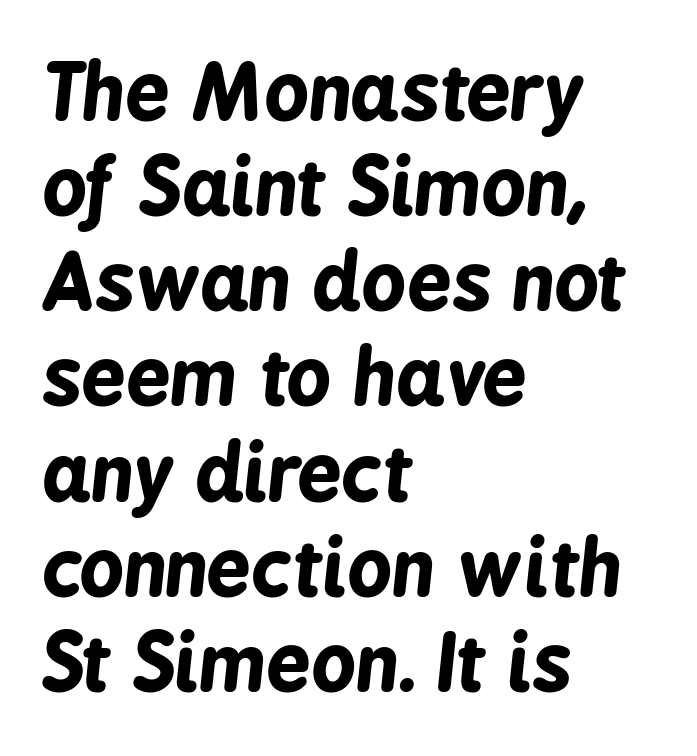
{"italic": "yes", "lean": "right", "slant_degrees": 6, "bold": "yes", "weight": "bold", "width": "condensed", "stroke_contrast": "low", "x_height": "medium", "monospaced": "no", "underline": "no", "align": "left", "line_spacing_ratio": 1.22, "letter_spacing": "normal", "letter_spacing_em": 0.0, "glyph_px": 78}
